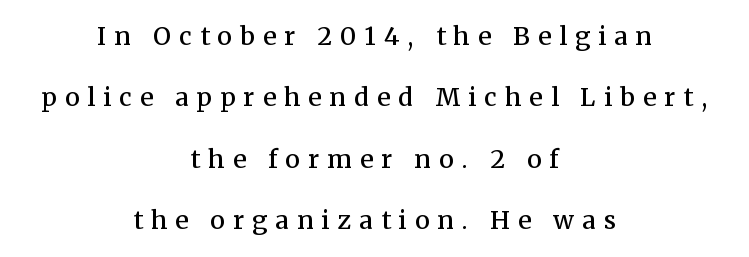
Q: Is the text bold? A: Semi-bold.
Q: Is the text italic (slanted)? A: No, it is upright.
Q: Is the text underlined? A: No.
Q: How is the paragraph aligned? A: Centered.
Q: Is the spacing between letters normal or unusually wide? A: Unusually wide.
Q: Is the spacing between lines tight, normal or loose? A: Loose.
